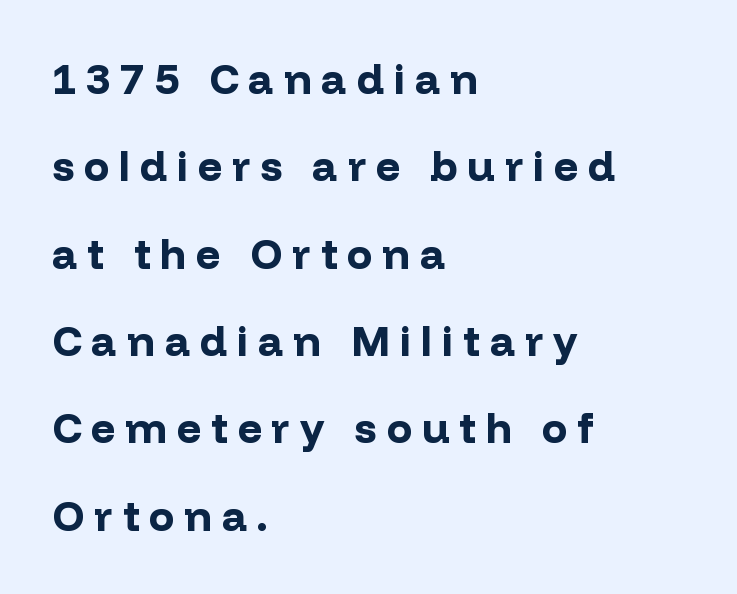
The image shows 42 px bold sans-serif type, upright; set left-aligned, loose line spacing (2.08x), unusually wide letter spacing (+0.24 em), not underlined; low stroke contrast and a medium x-height.
